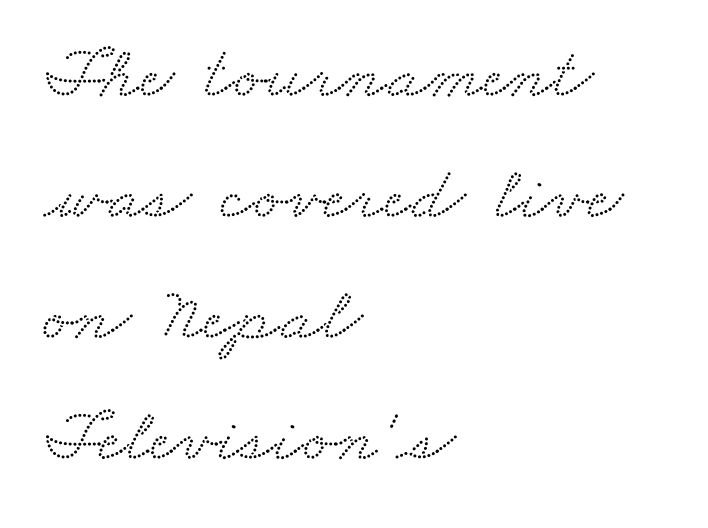
The image shows 76 px wide serif type; set left-aligned, normal line spacing (1.59x), normal letter spacing, not underlined; medium stroke contrast and a small x-height.
